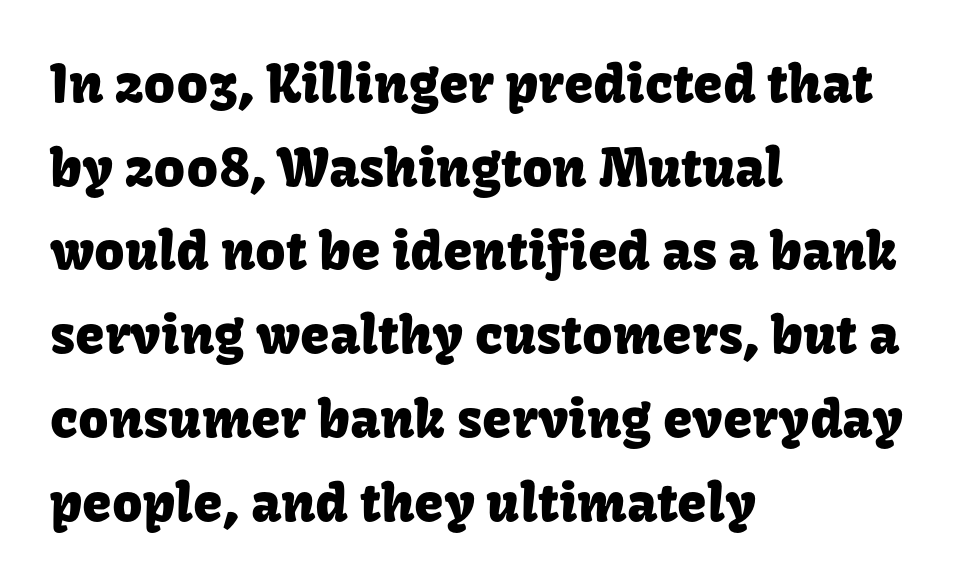
The line texture is even and compact thanks to regular tracking. The lines are quadded left. The lettering holds an erect, upright posture throughout. Regarding leading, the lines here are spaced in the standard way. These lines are rendered in a variable-pitch font.
